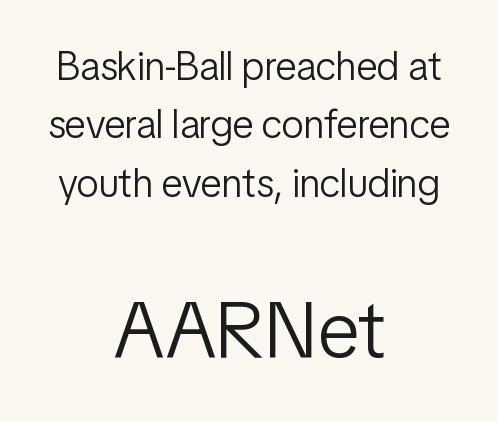
Q: Is the text bold? A: No.
Q: Is the text italic (slanted)? A: No, it is upright.
Q: Is the typeface a serif or a sans-serif typeface? A: Sans-serif.
Q: Is the text underlined? A: No.
Q: How is the paragraph aligned? A: Centered.
Q: Is the spacing between letters normal or unusually wide? A: Normal.
Q: Is the spacing between lines tight, normal or loose? A: Normal.
Q: Which block of text is set in a larger size, the first (top) or the second (bottom)? A: The second (bottom) one.
Q: Width (condensed, normal, or wide)? A: Condensed.
Q: Stroke contrast? A: Low.
Q: x-height? A: Medium.
Q: Monospaced? A: No.
